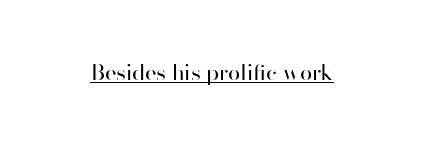
The image shows 22 px text type, upright; set normal letter spacing, underlined.
